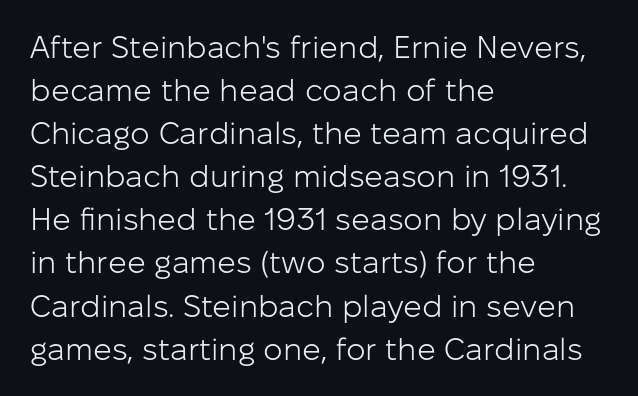
Q: Is the text bold? A: No.
Q: Is the text italic (slanted)? A: No, it is upright.
Q: Is the typeface a serif or a sans-serif typeface? A: Sans-serif.
Q: Is the text underlined? A: No.
Q: How is the paragraph aligned? A: Left-aligned.
Q: Is the spacing between letters normal or unusually wide? A: Normal.
Q: Is the spacing between lines tight, normal or loose? A: Normal.
Q: Width (condensed, normal, or wide)? A: Normal.
Q: Stroke contrast? A: Low.
Q: x-height? A: Medium.
Q: Monospaced? A: No.
